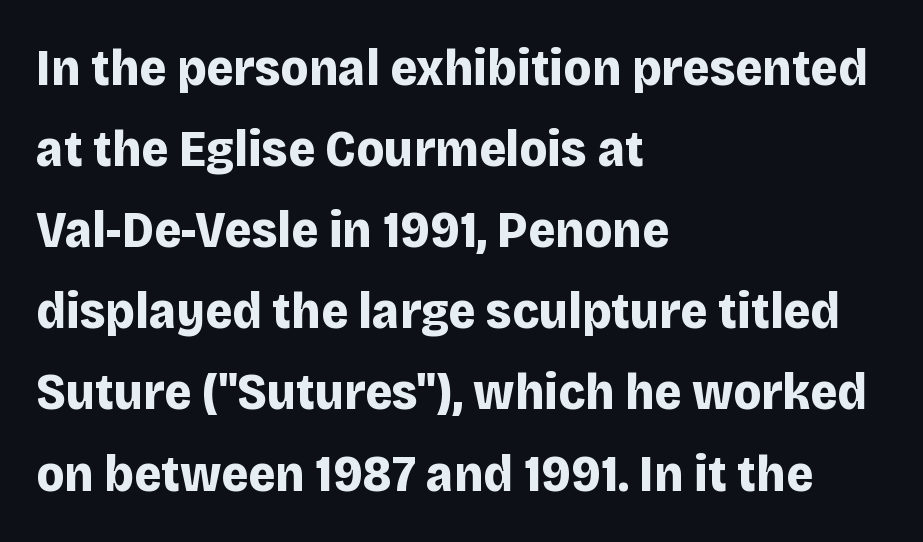
{"serif": "no", "italic": "no", "bold": "yes", "weight": "bold", "width": "normal", "stroke_contrast": "low", "x_height": "large", "monospaced": "no", "underline": "no", "align": "left", "line_spacing": "normal", "line_spacing_ratio": 1.56, "letter_spacing": "normal", "letter_spacing_em": 0.0, "glyph_px": 52}
